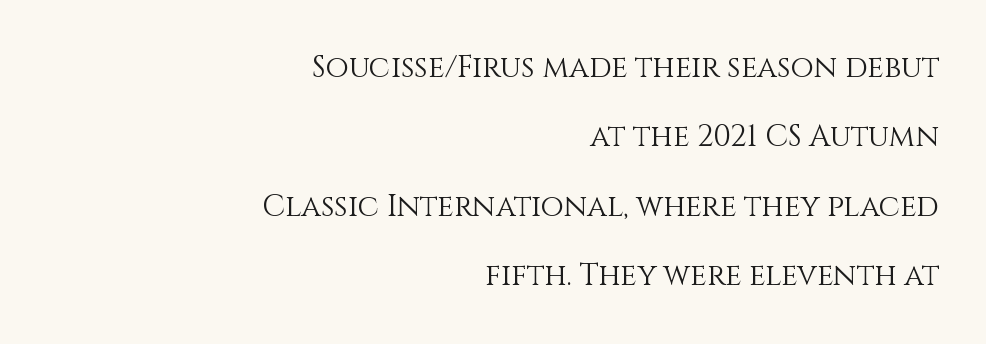
Do the characters align in a grid? No, the font is proportional. This rendering uses right alignment, leaving the left contour irregular. The letters look calm and open, with moderate or lighter stems. You could fit nearly another row in the gap between these rows. Anything drawn beneath the words? Only blank space.
